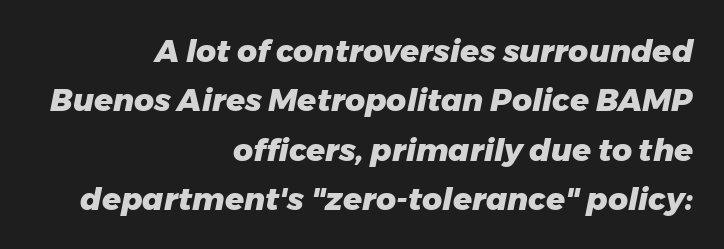
The image shows 31 px heavy type, italic (leaning right); set right-aligned, normal line spacing (1.59x), normal letter spacing, not underlined; low stroke contrast and a medium x-height.
